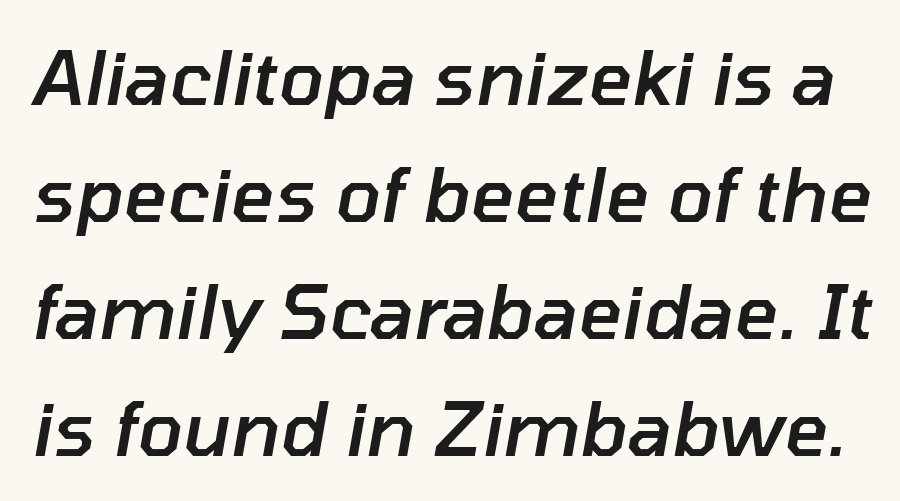
{"italic": "yes", "lean": "right", "slant_degrees": 10, "bold": "semi", "weight": "semibold", "width": "normal", "stroke_contrast": "low", "x_height": "medium", "monospaced": "no", "underline": "no", "line_spacing": "normal", "line_spacing_ratio": 1.56, "letter_spacing": "normal", "letter_spacing_em": 0.0, "glyph_px": 75}
